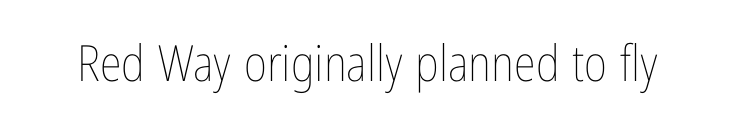
The image shows 50 px thin, condensed type, upright; set normal letter spacing, not underlined; low stroke contrast and a medium x-height.
